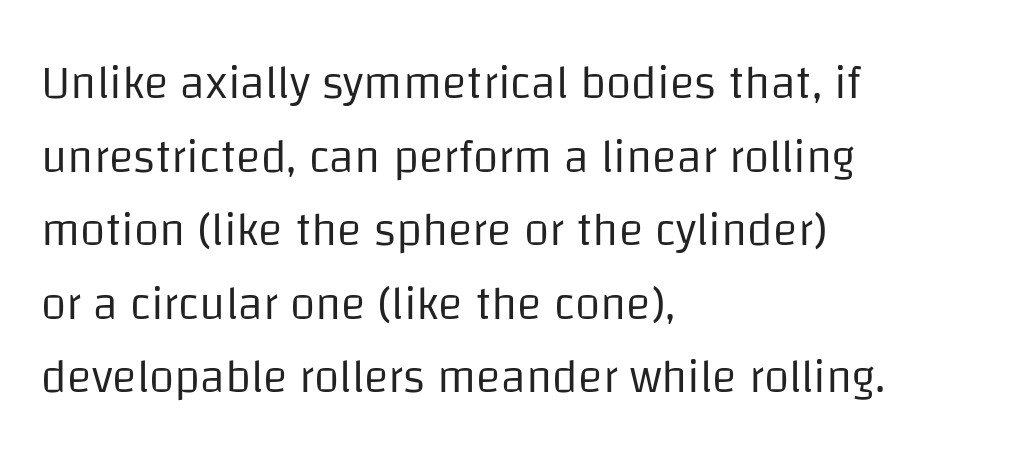
Q: Is the text bold? A: No.
Q: Is the text italic (slanted)? A: No, it is upright.
Q: Is the typeface a serif or a sans-serif typeface? A: Sans-serif.
Q: Is the text underlined? A: No.
Q: How is the paragraph aligned? A: Left-aligned.
Q: Is the spacing between letters normal or unusually wide? A: Normal.
Q: Is the spacing between lines tight, normal or loose? A: Normal.
Q: Width (condensed, normal, or wide)? A: Normal.
Q: Stroke contrast? A: Low.
Q: x-height? A: Large.
Q: Monospaced? A: No.
